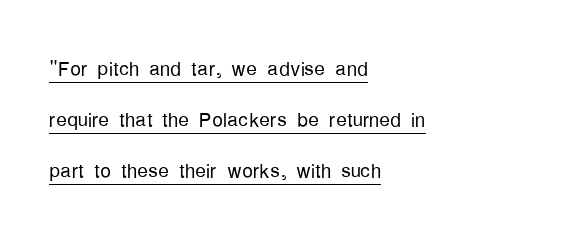
{"italic": "no", "bold": "no", "underline": "yes", "align": "left", "line_spacing_ratio": 1.88, "letter_spacing": "normal", "letter_spacing_em": 0.0, "glyph_px": 27}
